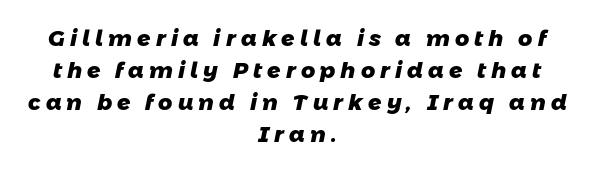
Q: Is the text bold? A: Yes.
Q: Is the text underlined? A: No.
Q: How is the paragraph aligned? A: Centered.
Q: Is the spacing between letters normal or unusually wide? A: Unusually wide.
Q: Is the spacing between lines tight, normal or loose? A: Normal.
